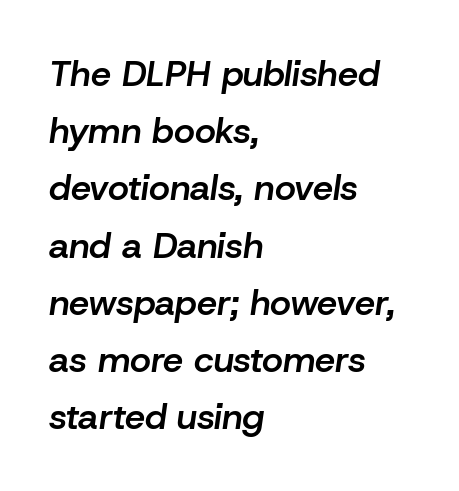
The image shows 36 px semibold type, italic (leaning right); set left-aligned, normal line spacing (1.59x), normal letter spacing, not underlined; low stroke contrast and a medium x-height.
